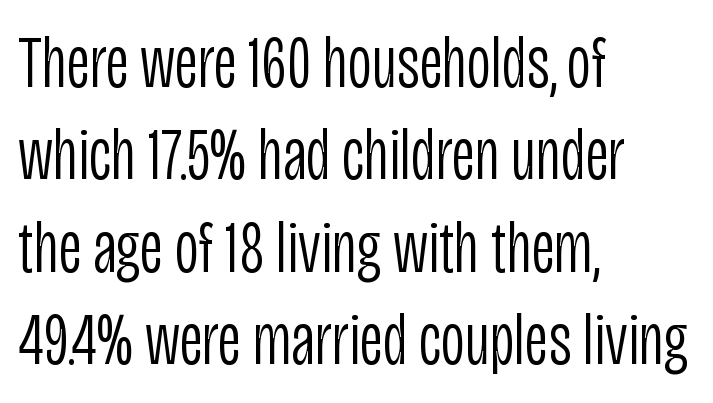
{"serif": "no", "italic": "no", "bold": "no", "weight": "light", "width": "condensed", "stroke_contrast": "low", "x_height": "large", "monospaced": "no", "underline": "no", "align": "left", "line_spacing": "normal", "line_spacing_ratio": 1.25, "letter_spacing": "normal", "letter_spacing_em": 0.0, "glyph_px": 74}
